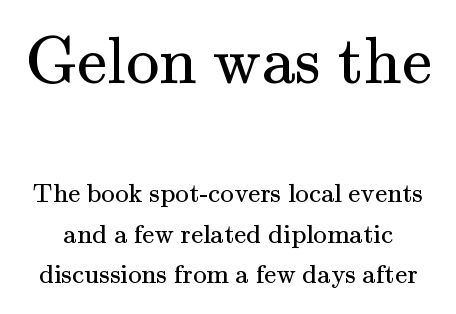
Q: Is the text bold? A: No.
Q: Is the text italic (slanted)? A: No, it is upright.
Q: Is the typeface a serif or a sans-serif typeface? A: Serif.
Q: Is the text underlined? A: No.
Q: Is the spacing between letters normal or unusually wide? A: Normal.
Q: Is the spacing between lines tight, normal or loose? A: Normal.
Q: Which block of text is set in a larger size, the first (top) or the second (bottom)? A: The first (top) one.
Q: Width (condensed, normal, or wide)? A: Normal.
Q: Stroke contrast? A: Medium.
Q: x-height? A: Small.
Q: Monospaced? A: No.
